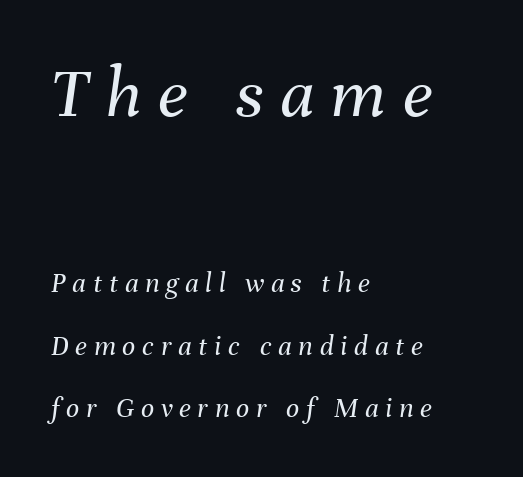
These lines were composed using italics. The face used here is proportionally spaced, like ordinary book or web type. Has an underline been added? It has not. Is this a heavy cut? Hardly; it is regular or lighter. Size contrast runs from large at the top to small at the bottom. The setting favours the left margin, as ordinary paragraphs usually do.
